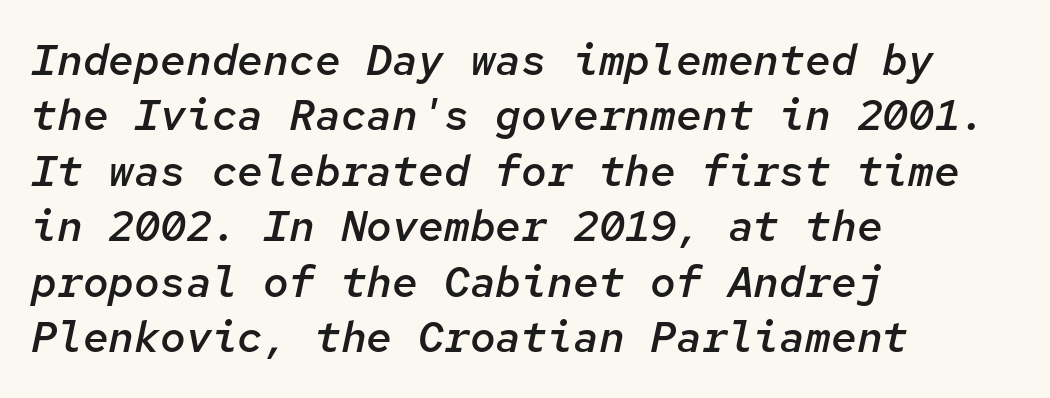
{"italic": "yes", "lean": "right", "slant_degrees": 12, "bold": "semi", "weight": "semibold", "width": "normal", "stroke_contrast": "low", "x_height": "medium", "monospaced": "yes", "underline": "no", "align": "left", "line_spacing": "normal", "line_spacing_ratio": 1.29, "letter_spacing": "normal", "letter_spacing_em": 0.0, "glyph_px": 43}
